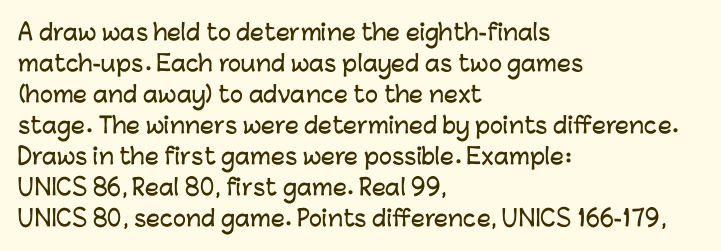
The image shows 22 px text type, upright; set left-aligned, normal line spacing (1.41x), normal letter spacing, not underlined.
